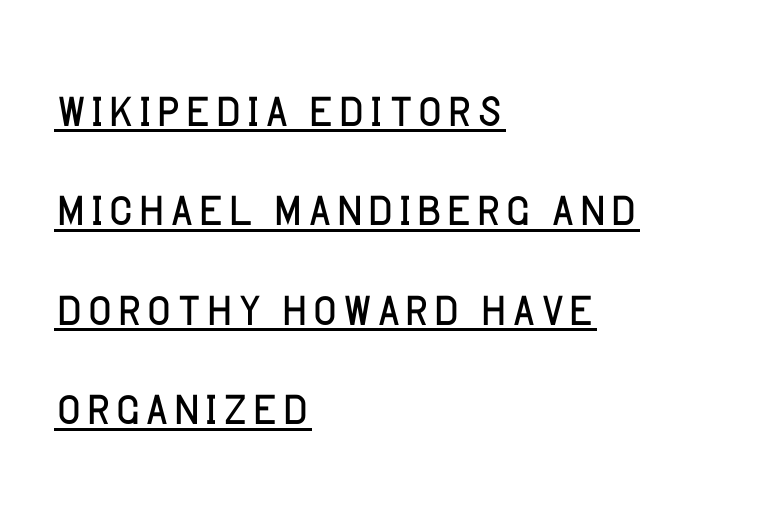
Regarding serifs, this sample does without them. Leftover space on each line is placed entirely after the last word. You could call the tracking neutral — neither tight nor loose. In designer terms, the underline attribute is active on this setting. This sample has the flowing, uneven cadence of proportional lettering.
